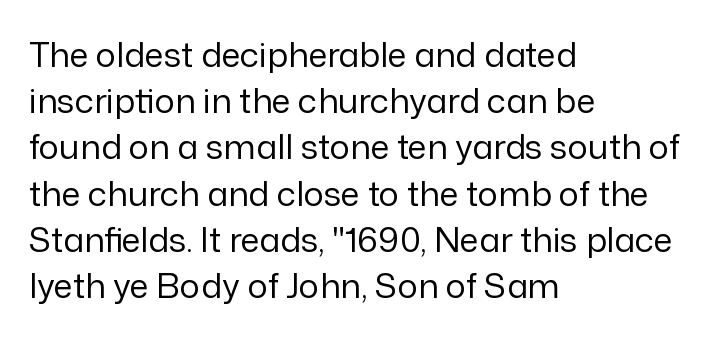
Stems and bowls with no extra thickness — not bold. A normal amount of white space separates one row of letters from the next. These lines are set flush left with a ragged right edge. Note the varied advance widths — an 'i' is clearly narrower than an 'm'. Observe the absence of serifs on each vertical stroke in this sample.
